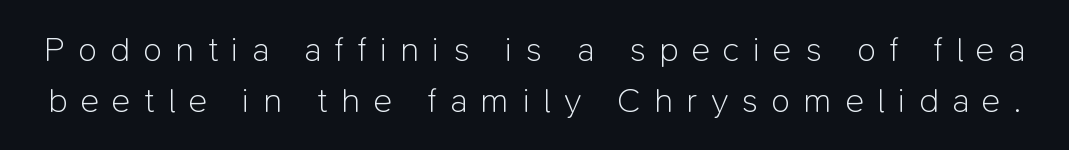
The image shows 35 px light sans-serif type, upright; set normal line spacing (1.45x), unusually wide letter spacing (+0.38 em), not underlined; low stroke contrast and a medium x-height.
